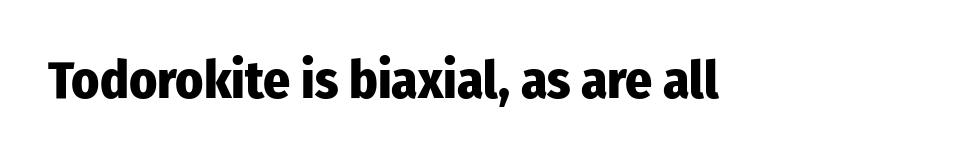
The image shows 53 px heavy, condensed sans-serif type, upright; set normal letter spacing, not underlined; low stroke contrast and a medium x-height.
